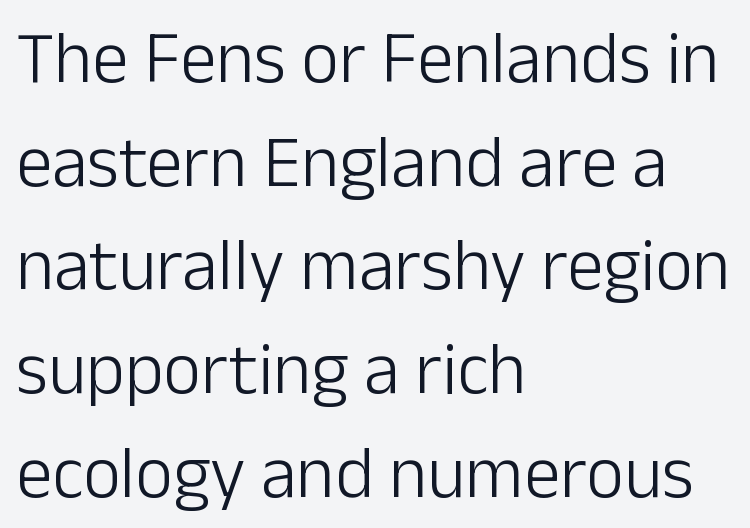
{"serif": "no", "italic": "no", "bold": "no", "weight": "light", "width": "normal", "stroke_contrast": "low", "x_height": "medium", "monospaced": "no", "underline": "no", "align": "left", "line_spacing": "normal", "line_spacing_ratio": 1.42, "letter_spacing": "normal", "letter_spacing_em": 0.0, "glyph_px": 73}
